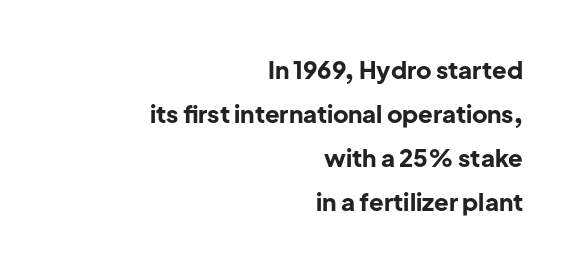
The image shows 24 px bold type, upright; set right-aligned, line spacing 1.83x, normal letter spacing, not underlined.
